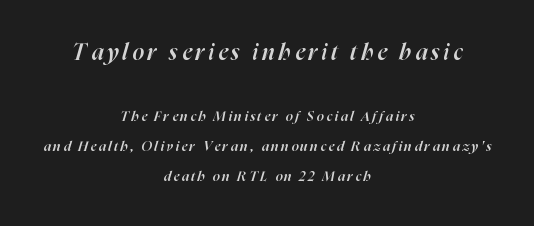
{"italic": "yes", "lean": "right", "slant_degrees": 16, "bold": "semi", "underline": "no", "align": "center", "line_spacing": "loose", "line_spacing_ratio": 2.15, "larger_block": "first", "size_ratio": 1.64, "glyph_px": 23}
